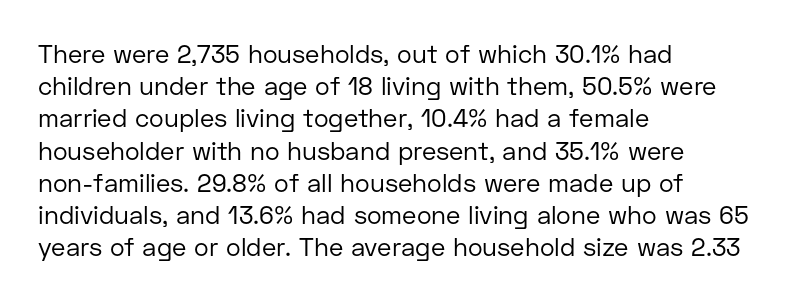
These lines keep a tight, regular rhythm from letter to letter. This sample is left-justified, so line endings fall wherever the words run out. The space between consecutive lines is moderate. Do the letters lean? They stand straight. The passage shown is not underscored anywhere. Stems and bowls with no extra thickness — not bold.
